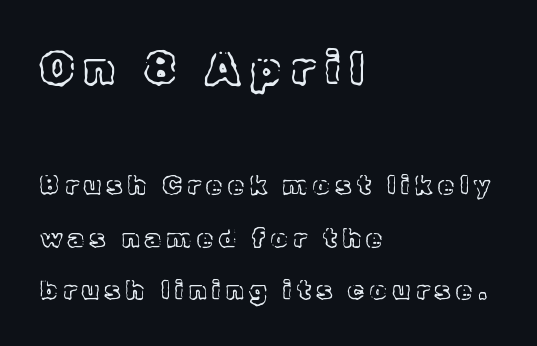
Posture: vertical. The face used here appears at its bigger size in the upper chunk. Glyph-to-glyph distance is far greater than everyday printed text. The space directly below the letters is spotless. The paragraph has a hard left edge and a soft right edge.
